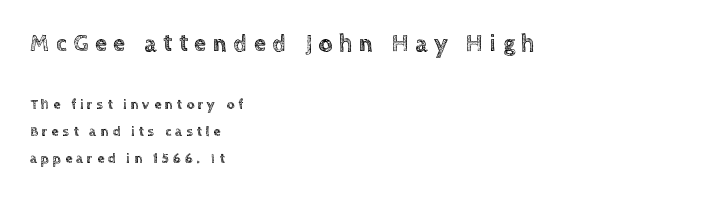
The space between consecutive lines is lavish. Upright lettering throughout. The passage shown has open, widely tracked lettering throughout. The glyphs are unaccompanied by any horizontal stroke below them.
